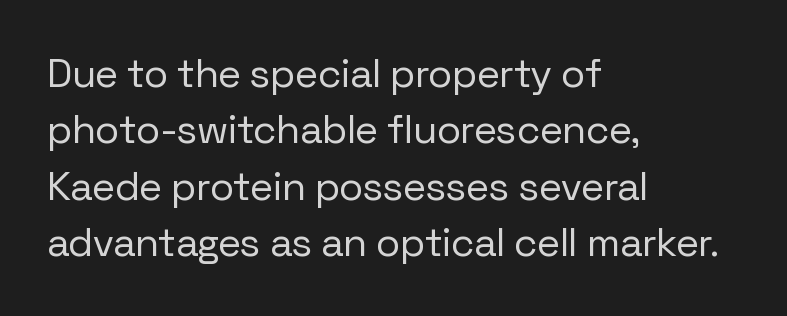
Q: Is the text bold? A: No.
Q: Is the text italic (slanted)? A: No, it is upright.
Q: Is the typeface a serif or a sans-serif typeface? A: Sans-serif.
Q: Is the text underlined? A: No.
Q: How is the paragraph aligned? A: Left-aligned.
Q: Is the spacing between letters normal or unusually wide? A: Normal.
Q: Is the spacing between lines tight, normal or loose? A: Normal.
Q: Width (condensed, normal, or wide)? A: Normal.
Q: Stroke contrast? A: Low.
Q: x-height? A: Medium.
Q: Monospaced? A: No.
